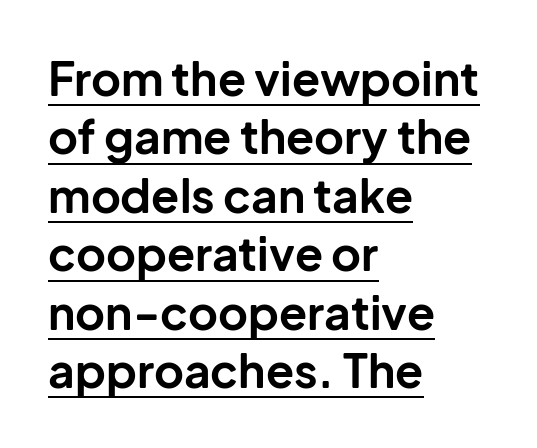
{"serif": "no", "italic": "no", "bold": "yes", "weight": "bold", "width": "normal", "stroke_contrast": "low", "x_height": "medium", "monospaced": "no", "underline": "yes", "align": "left", "line_spacing": "normal", "line_spacing_ratio": 1.27, "letter_spacing": "normal", "letter_spacing_em": 0.0, "glyph_px": 46}
